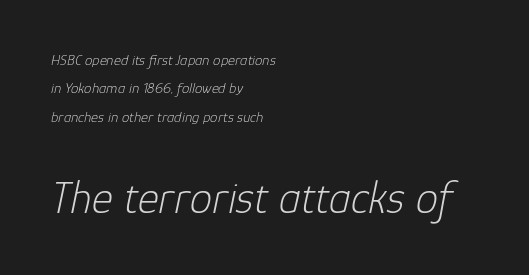
The image shows 45 px light type, italic (leaning right); set left-aligned, line spacing 1.89x, normal letter spacing, not underlined; the second (bottom) block is 3.0x larger; low stroke contrast and a medium x-height.
